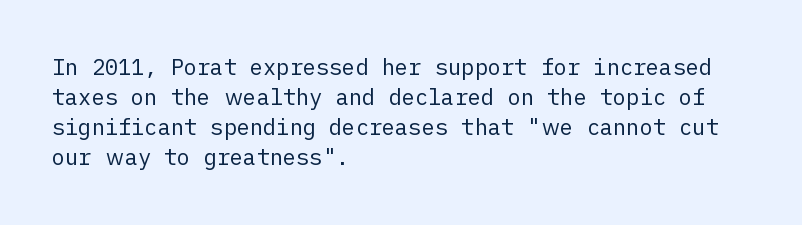
The image shows 22 px text type, upright; set left-aligned, normal line spacing (1.37x), normal letter spacing, not underlined.
